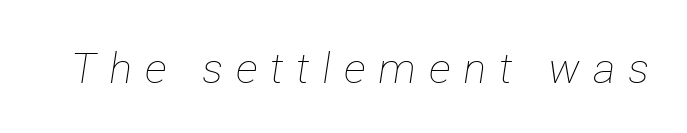
This is not heavy type; no bold has been used. The space beneath each line is pristine and unruled. This sample uses an oblique cut, with every glyph tilted off the vertical. The letters advance in unequal steps, a hallmark of proportional type. Inter-character spacing is expanded well beyond the font's built-in metrics.
